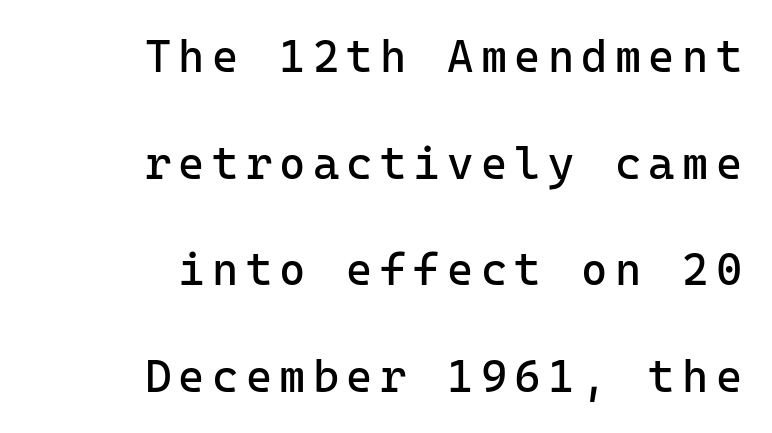
The image shows 45 px regular-weight sans-serif type, upright, monospaced; set right-aligned, loose line spacing (2.37x), not underlined; low stroke contrast and a medium x-height.
